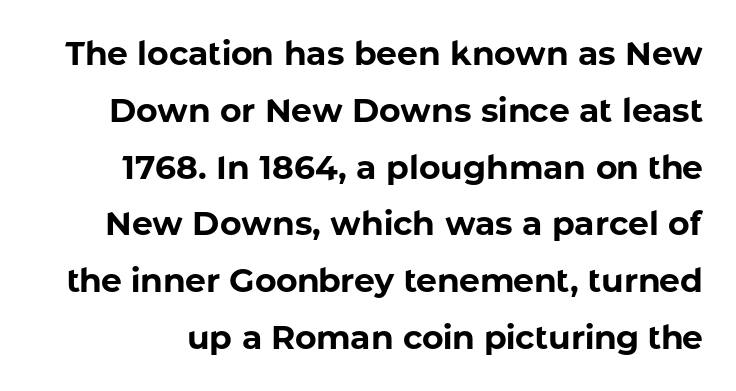
Tall strokes in this sample are plumb rather than angled. These lines keep a tight, regular rhythm from letter to letter. A sans-serif font was chosen for this passage. Each letter keeps its own natural width here, so spacing adapts to shape.
